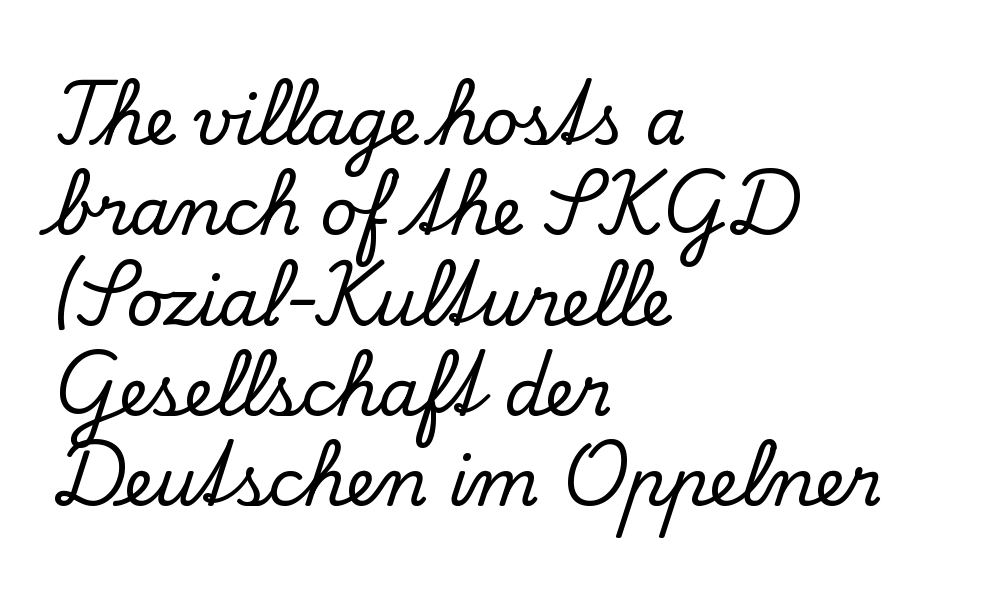
Q: Is the text italic (slanted)? A: Yes.
Q: Is the typeface a serif or a sans-serif typeface? A: Serif.
Q: Is the text underlined? A: No.
Q: How is the paragraph aligned? A: Left-aligned.
Q: Is the spacing between letters normal or unusually wide? A: Normal.
Q: Is the spacing between lines tight, normal or loose? A: Normal.
Q: Width (condensed, normal, or wide)? A: Normal.
Q: Stroke contrast? A: Low.
Q: x-height? A: Small.
Q: Monospaced? A: No.
